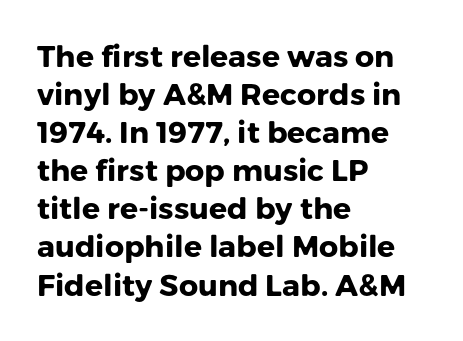
The image shows 30 px heavy sans-serif type, upright; set left-aligned, normal line spacing (1.27x), normal letter spacing, not underlined; low stroke contrast and a medium x-height.
